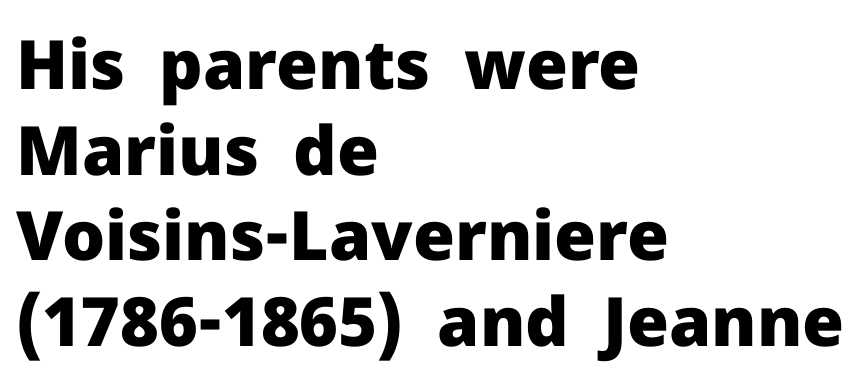
{"serif": "no", "italic": "no", "bold": "yes", "weight": "heavy", "width": "normal", "stroke_contrast": "low", "x_height": "medium", "monospaced": "no", "underline": "no", "align": "left", "line_spacing": "normal", "line_spacing_ratio": 1.26, "letter_spacing": "normal", "letter_spacing_em": 0.0, "glyph_px": 68}
